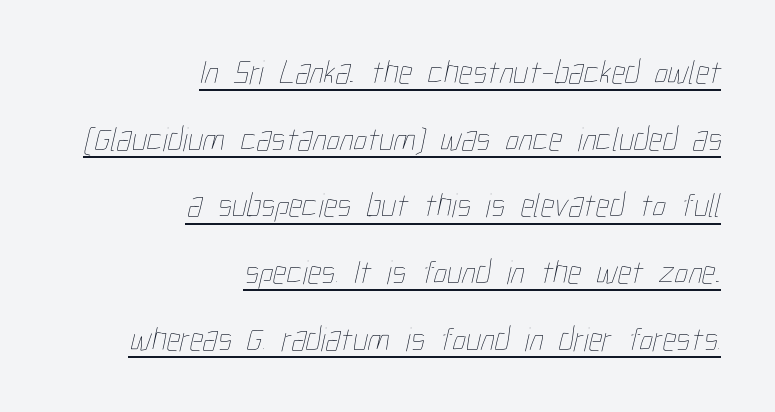
The image shows 34 px thin, condensed type; set right-aligned, loose line spacing (1.96x), normal letter spacing, underlined; low stroke contrast and a medium x-height.
